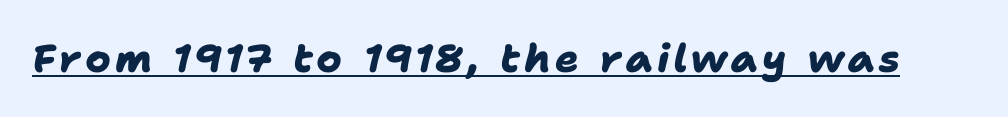
Emphasis is given by a line drawn under the lettering. I'd call this a sans setting — the letters go barefoot. Weight check: bold — yes, fully. This sample has the flowing, uneven cadence of proportional lettering.
